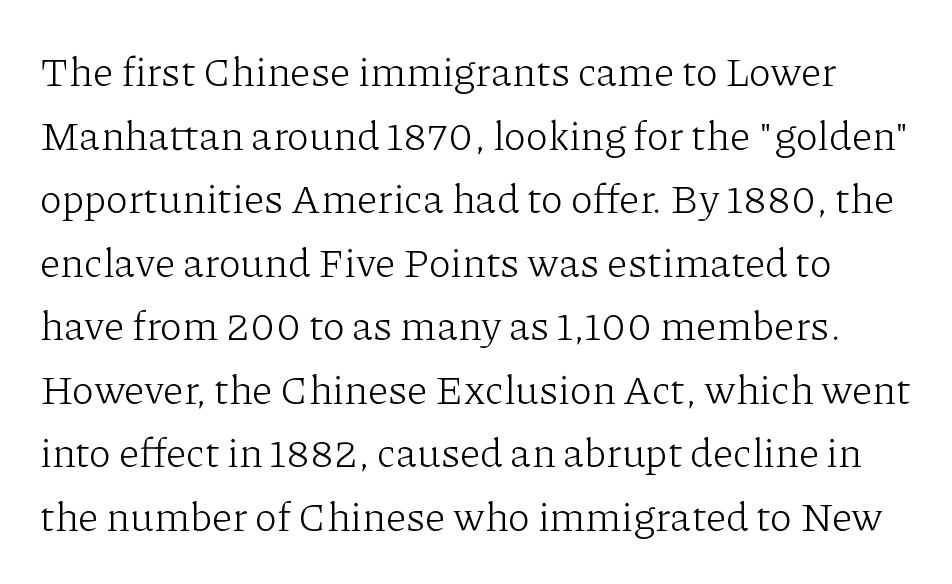
Q: Is the text bold? A: No.
Q: Is the text italic (slanted)? A: No, it is upright.
Q: Is the typeface a serif or a sans-serif typeface? A: Serif.
Q: Is the text underlined? A: No.
Q: Is the spacing between letters normal or unusually wide? A: Normal.
Q: Is the spacing between lines tight, normal or loose? A: Normal.
Q: Width (condensed, normal, or wide)? A: Normal.
Q: Stroke contrast? A: Low.
Q: x-height? A: Medium.
Q: Monospaced? A: No.
